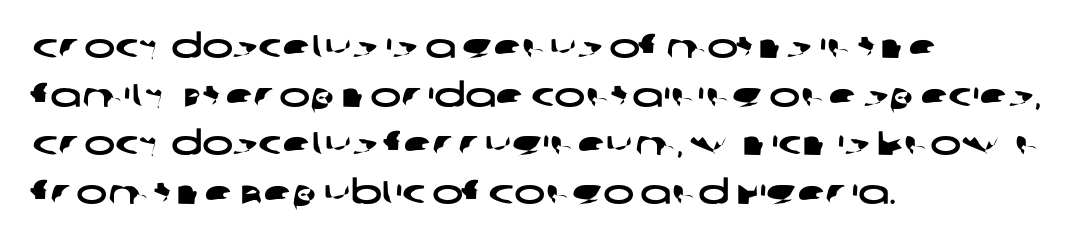
The image shows 33 px wide sans-serif type; set left-aligned, normal line spacing (1.47x), normal letter spacing, not underlined; low stroke contrast and a large x-height.
